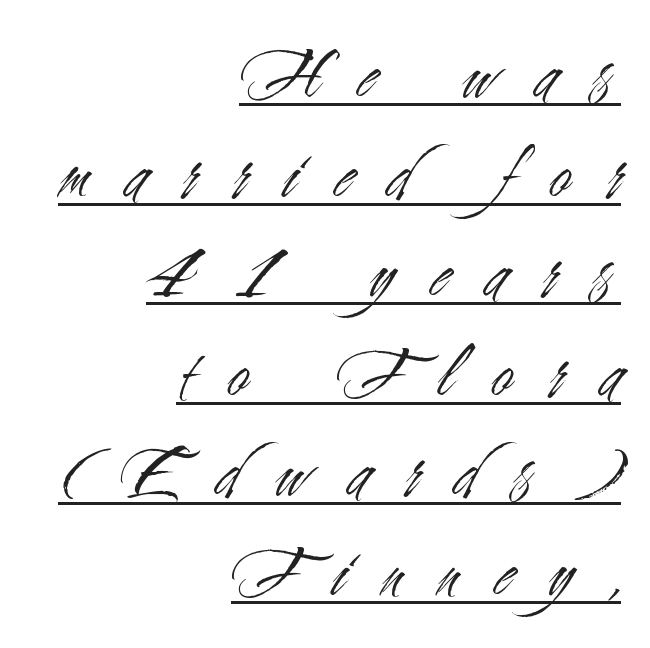
The image shows 76 px light, condensed sans-serif type; set right-aligned, normal line spacing (1.31x), unusually wide letter spacing (+0.49 em), underlined; medium stroke contrast and a small x-height.
